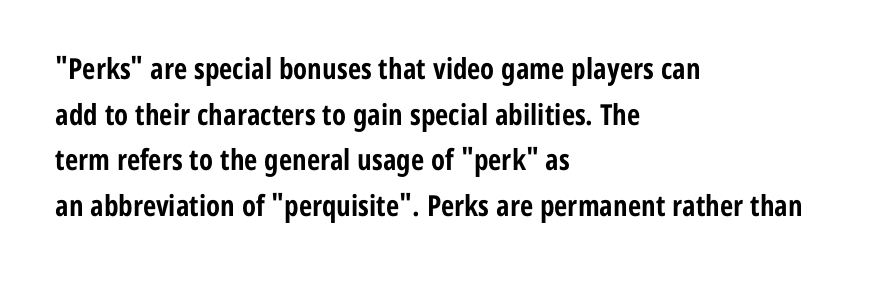
The image shows 29 px bold, condensed sans-serif type, upright; set left-aligned, normal line spacing (1.57x), normal letter spacing, not underlined; low stroke contrast and a medium x-height.
